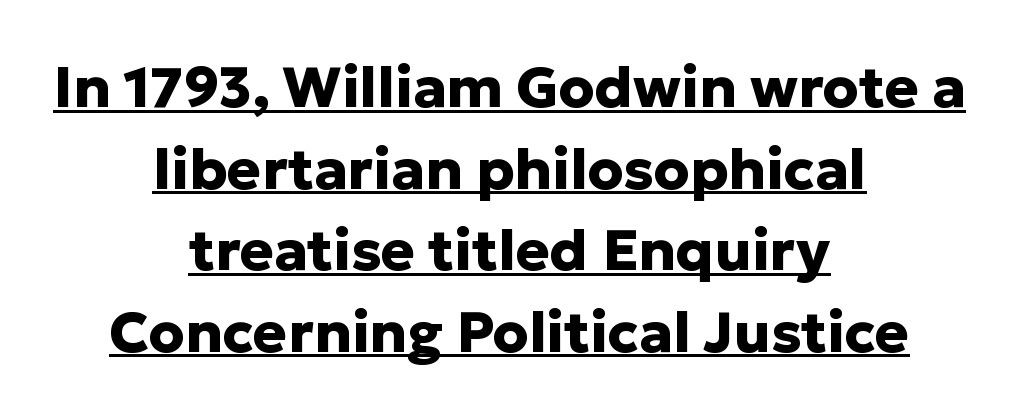
Q: Is the text bold? A: Yes.
Q: Is the text italic (slanted)? A: No, it is upright.
Q: Is the typeface a serif or a sans-serif typeface? A: Sans-serif.
Q: Is the text underlined? A: Yes.
Q: How is the paragraph aligned? A: Centered.
Q: Is the spacing between letters normal or unusually wide? A: Normal.
Q: Is the spacing between lines tight, normal or loose? A: Normal.
Q: Width (condensed, normal, or wide)? A: Normal.
Q: Stroke contrast? A: Low.
Q: x-height? A: Medium.
Q: Monospaced? A: No.
